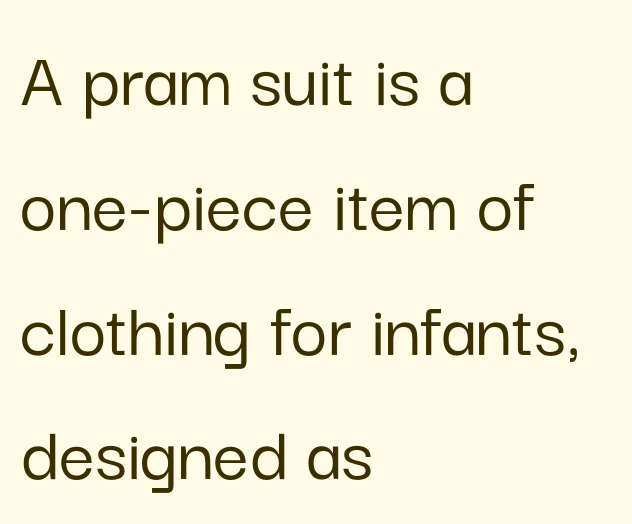
Compared with typical body copy, the letter spacing here is the same. Check the space under the baseline: it is left empty. The letters stand straight up with perfectly vertical stems. Leading matches the norm, producing a regular column. Unlike a traditional serif, this face leaves its strokes unadorned.
